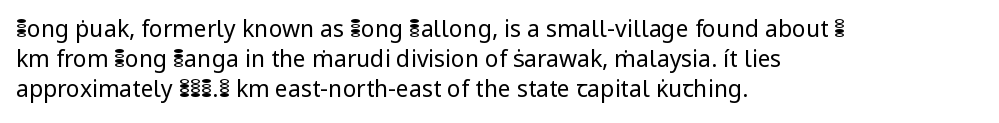
The lines are quadded left. The font sits on the lighter half of the weight spectrum, regular included. Tracking here is standard; glyphs follow each other at the usual distance. Italic? Not at all — the glyphs are vertical. Rule under the text: the space is simply empty.
